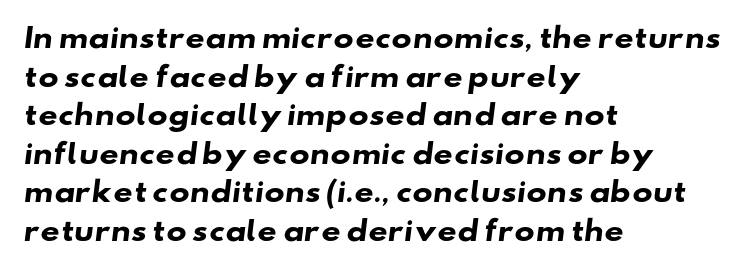
Evenly set lines give the paragraph a standard silhouette. Notice how thick the strokes are: this is what a full bold looks like. Where is the straight margin? On the left. The horizontal fit of the characters is conventional and even.
